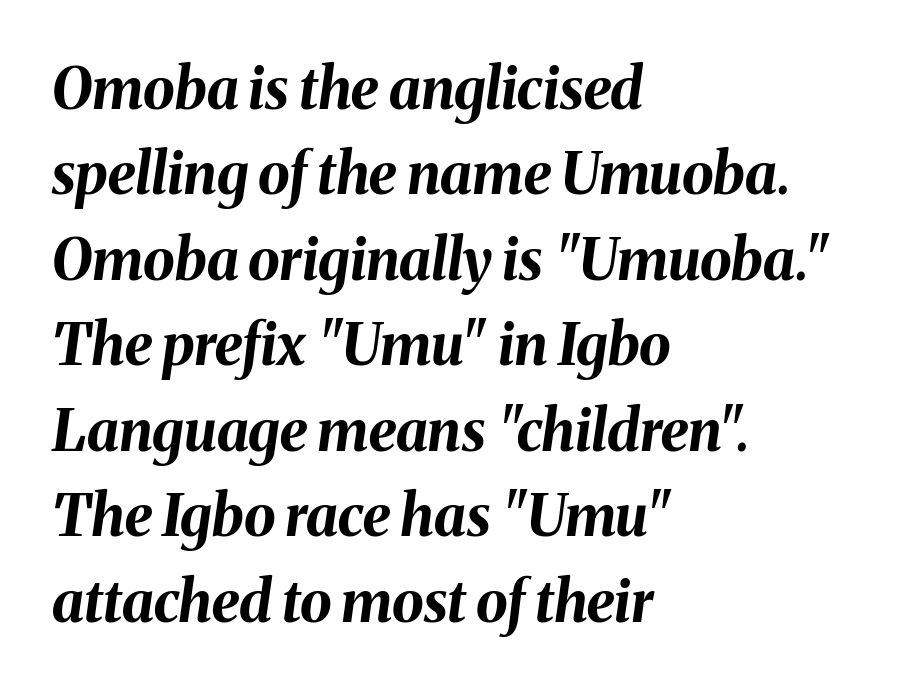
Has an underline been added? It has not. Alignment: flush left. Notice how descenders clear the ascenders below comfortably — that's standard leading. The font's italic variant was chosen for this text. Proportional: the letters do not fall into vertical columns. Pretty heavy lettering here — definitely bold.
